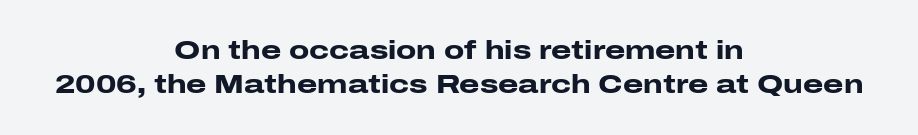
What's the leading like? Ordinary, nothing unusual. Between one letter and the next there's only the usual sliver of space. Caption: bold face, heavy strokes. The glyphs are unaccompanied by any horizontal stroke below them.
